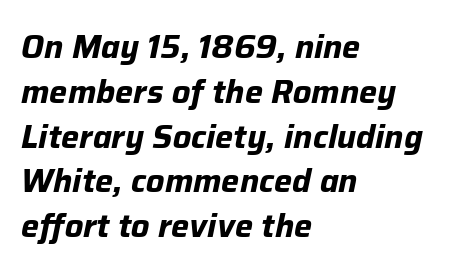
A bare baseline throughout the passage. What's the leading like? Ordinary, nothing unusual. Every row of glyphs begins at an identical x-position on the left. The strokes are fattened all the way to bold.
